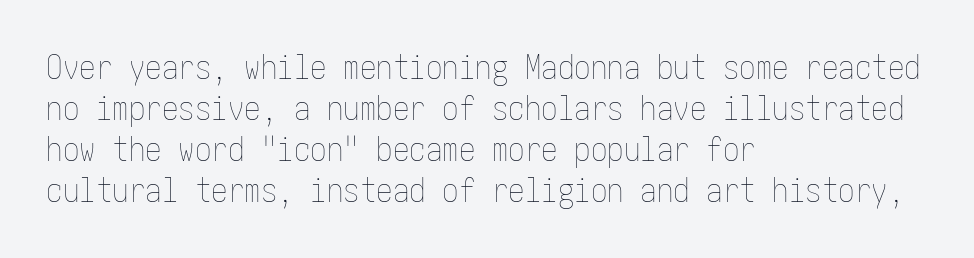
The paragraph has a hard left edge and a soft right edge. The letterforms sit shoulder to shoulder at normal distance. The passage shown is not underscored anywhere. Is there any slant? The stems are plumb. These glyphs show unthickened strokes, regular width or finer.
